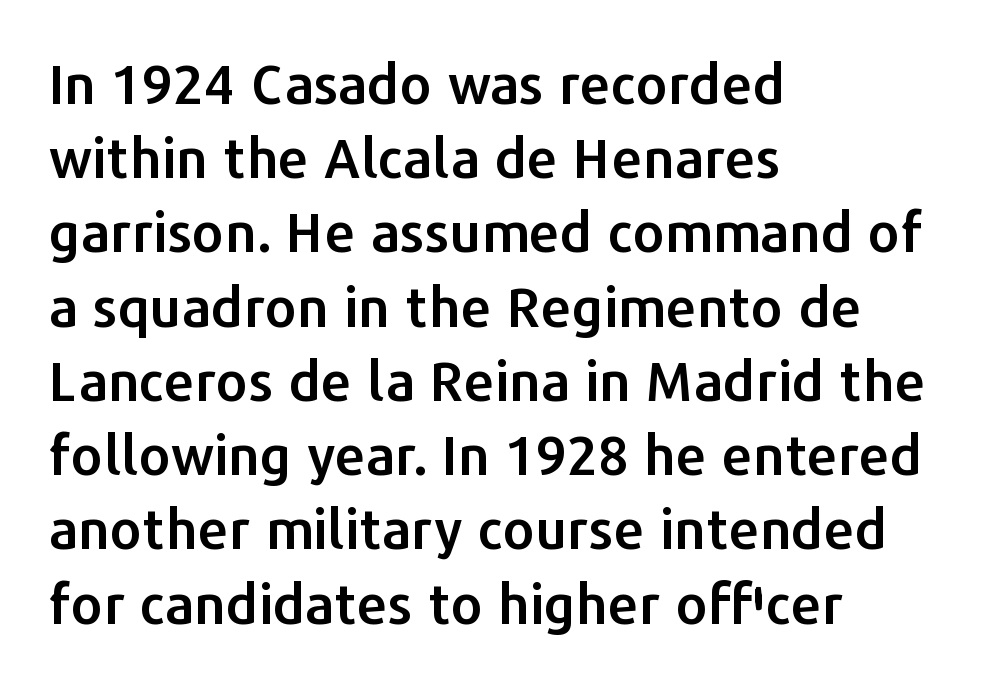
These lines are rendered in a variable-pitch font. The strip under each line holds only bare page. A student would call this left alignment; a typographer would say flush left, rag right. A roman cut, with each character standing at attention. Spacing between characters is what you'd get straight out of the box. The rendering shows plain stroke endings on the letterforms — a sans-serif design.
